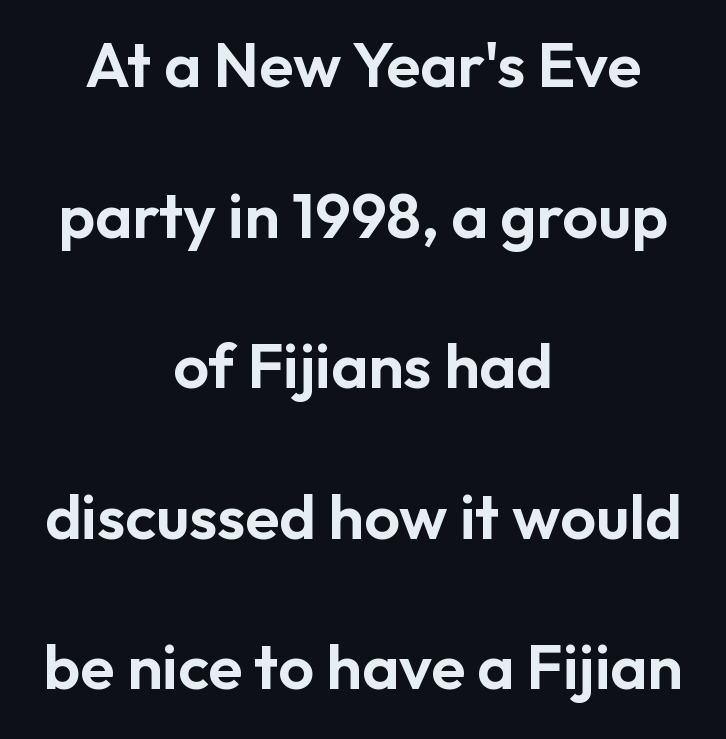
The image shows 63 px sans-serif type, upright; set centered, loose line spacing (2.39x), normal letter spacing, not underlined; low stroke contrast and a medium x-height.
